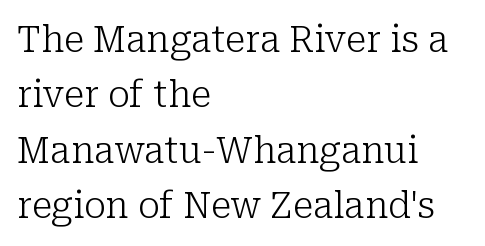
The image shows 37 px light serif type, upright; set left-aligned, normal line spacing (1.5x), normal letter spacing, not underlined; low stroke contrast and a medium x-height.
